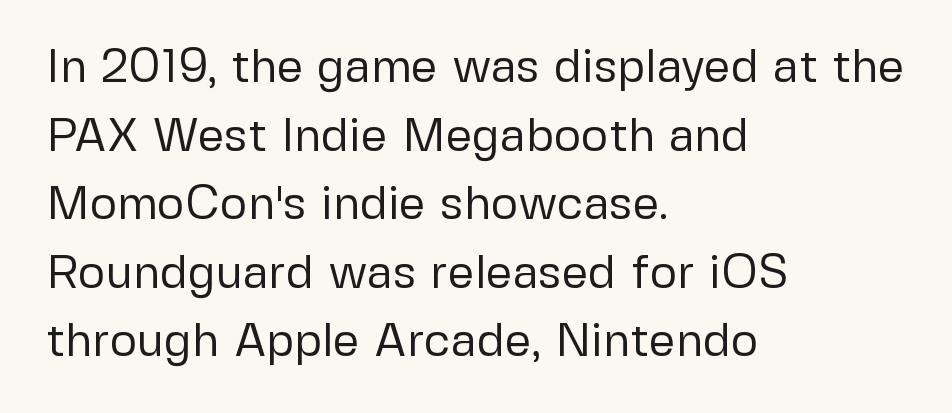
{"serif": "no", "italic": "no", "bold": "no", "weight": "regular", "width": "normal", "stroke_contrast": "low", "x_height": "medium", "monospaced": "no", "underline": "no", "align": "left", "line_spacing": "normal", "line_spacing_ratio": 1.46, "letter_spacing": "normal", "letter_spacing_em": 0.0, "glyph_px": 47}
